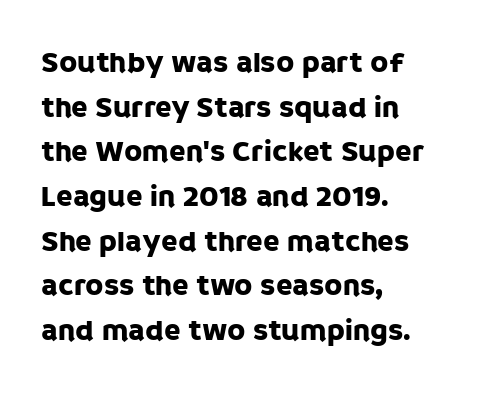
Q: Is the text italic (slanted)? A: No, it is upright.
Q: Is the typeface a serif or a sans-serif typeface? A: Sans-serif.
Q: Is the text underlined? A: No.
Q: How is the paragraph aligned? A: Left-aligned.
Q: Is the spacing between letters normal or unusually wide? A: Normal.
Q: Is the spacing between lines tight, normal or loose? A: Normal.
Q: Width (condensed, normal, or wide)? A: Normal.
Q: Stroke contrast? A: Low.
Q: x-height? A: Large.
Q: Monospaced? A: No.
